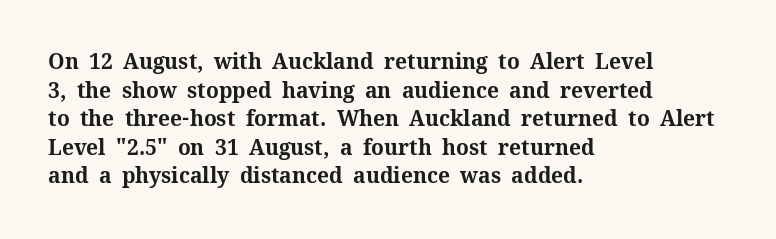
The image shows 21 px bold type, upright; set left-aligned, normal line spacing (1.36x), normal letter spacing, not underlined.
